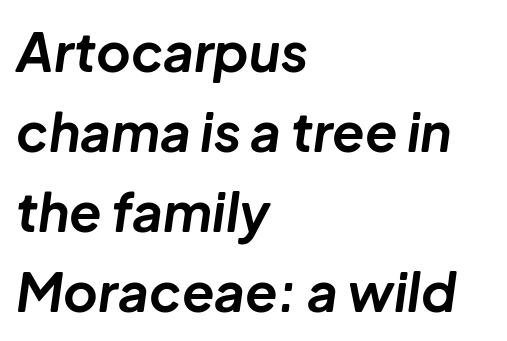
{"italic": "yes", "lean": "right", "slant_degrees": 8, "bold": "yes", "weight": "bold", "width": "normal", "stroke_contrast": "low", "x_height": "medium", "monospaced": "no", "underline": "no", "align": "left", "line_spacing": "normal", "line_spacing_ratio": 1.51, "letter_spacing": "normal", "letter_spacing_em": 0.0, "glyph_px": 53}
